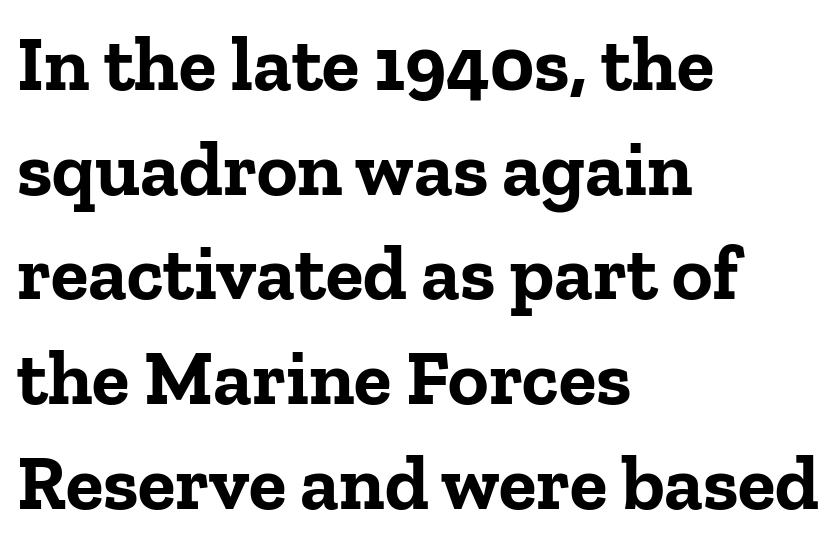
The image shows 77 px bold serif type, upright; set left-aligned, normal line spacing (1.36x), normal letter spacing, not underlined; low stroke contrast and a medium x-height.
